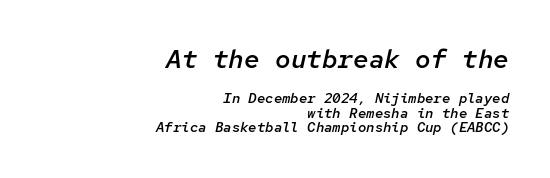
{"italic": "yes", "lean": "right", "slant_degrees": 12, "bold": "semi", "underline": "no", "align": "right", "line_spacing": "tight", "line_spacing_ratio": 1.02, "letter_spacing": "normal", "letter_spacing_em": 0.0, "larger_block": "first", "size_ratio": 1.86, "glyph_px": 26}
